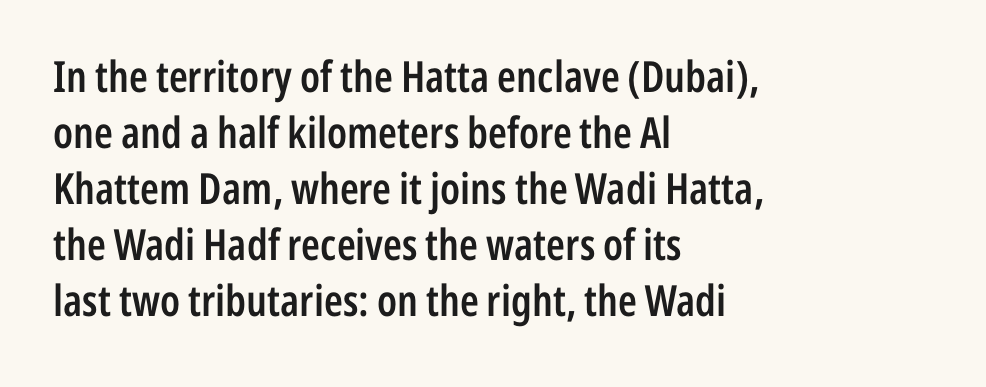
The image shows 43 px semibold, condensed sans-serif type, upright; set left-aligned, normal line spacing (1.3x), normal letter spacing, not underlined; low stroke contrast and a medium x-height.
